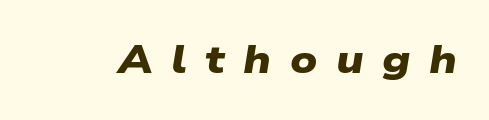
The face used here is proportionally spaced, like ordinary book or web type. Weight: bold. The area under the type is left untouched. The passage shown has open, widely tracked lettering throughout. Nothing sits at the stroke ends, so this counts as sans-serif.
